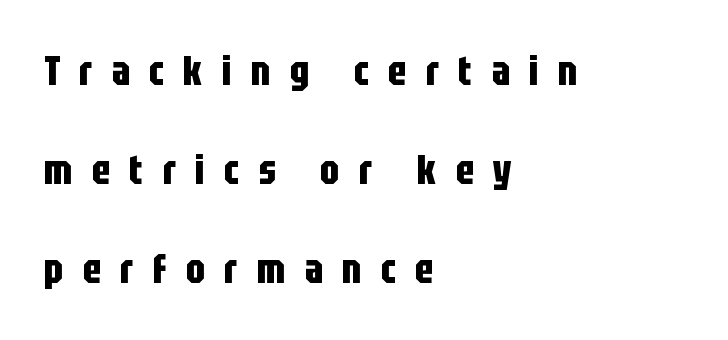
Q: Is the text bold? A: Yes.
Q: Is the text italic (slanted)? A: No, it is upright.
Q: Is the typeface a serif or a sans-serif typeface? A: Sans-serif.
Q: Is the text underlined? A: No.
Q: How is the paragraph aligned? A: Left-aligned.
Q: Is the spacing between letters normal or unusually wide? A: Unusually wide.
Q: Is the spacing between lines tight, normal or loose? A: Loose.
Q: Width (condensed, normal, or wide)? A: Condensed.
Q: Stroke contrast? A: Low.
Q: x-height? A: Large.
Q: Monospaced? A: No.
